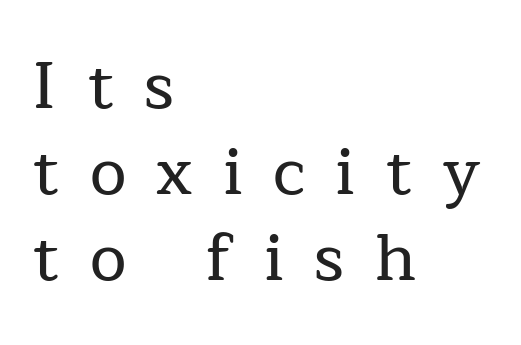
Unlike italic type, these characters show no tilt at all. You can tell from the footed stems that serif type was used. The paragraph shown leans on its left margin. The rows are spaced the way most documents space them. The words here are not underlined.
